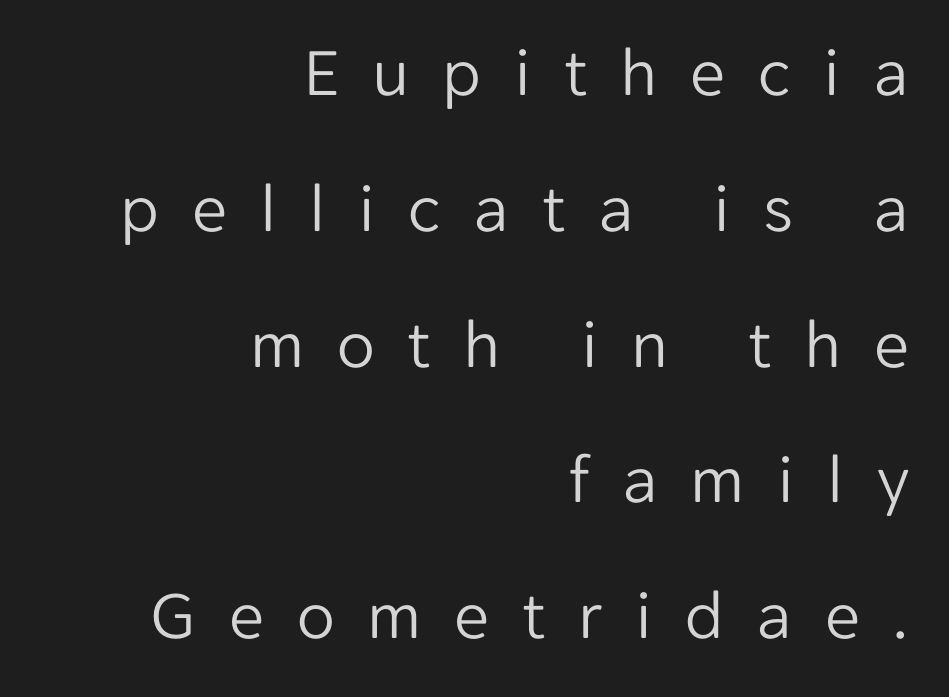
Q: Is the text bold? A: No.
Q: Is the text italic (slanted)? A: No, it is upright.
Q: Is the typeface a serif or a sans-serif typeface? A: Sans-serif.
Q: Is the text underlined? A: No.
Q: How is the paragraph aligned? A: Right-aligned.
Q: Is the spacing between letters normal or unusually wide? A: Unusually wide.
Q: Is the spacing between lines tight, normal or loose? A: Loose.
Q: Width (condensed, normal, or wide)? A: Normal.
Q: Stroke contrast? A: Low.
Q: x-height? A: Medium.
Q: Monospaced? A: No.
